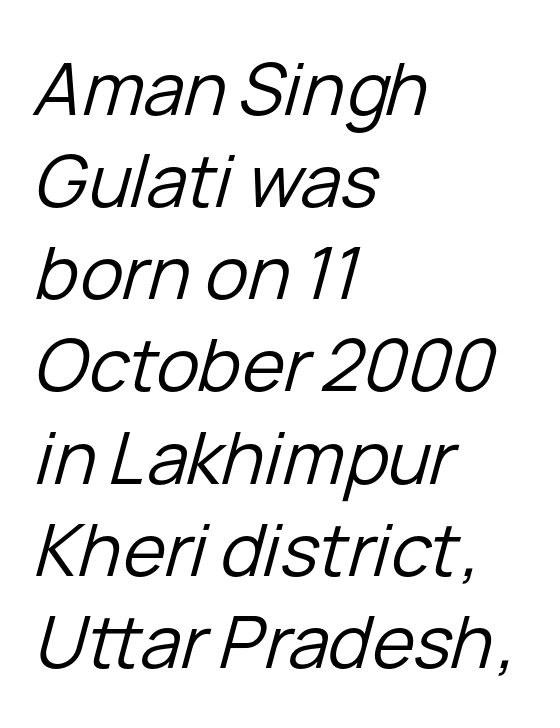
{"italic": "yes", "lean": "right", "slant_degrees": 15, "bold": "no", "weight": "regular", "width": "normal", "stroke_contrast": "low", "x_height": "medium", "monospaced": "no", "underline": "no", "align": "left", "line_spacing": "normal", "line_spacing_ratio": 1.28, "letter_spacing": "normal", "letter_spacing_em": 0.0, "glyph_px": 72}
